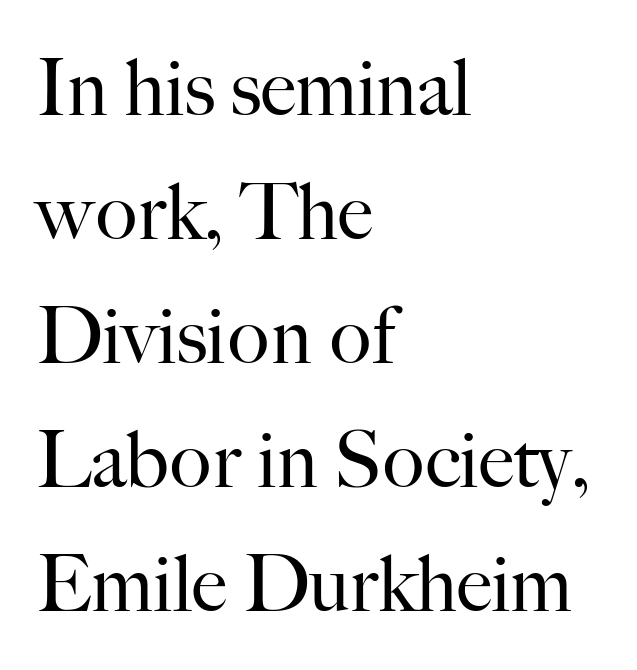
No heavy texture on the line: the type isn't bold. Casual observation: everything's shoved over to the left. Honestly, there is no underline to notice here at all. The line-height multiplier appears to be the usual default.
